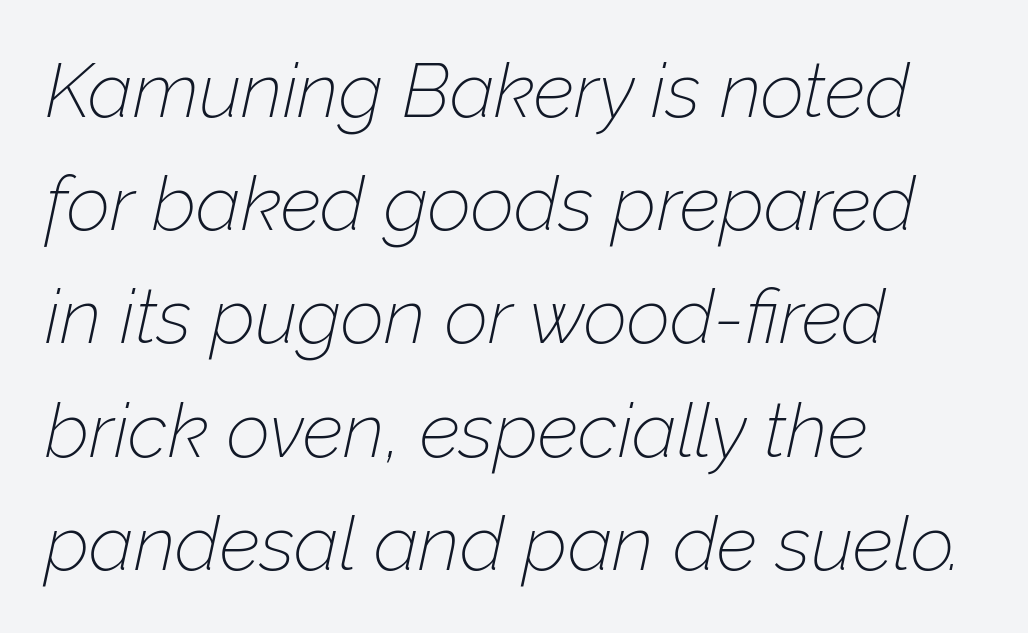
{"italic": "yes", "lean": "right", "slant_degrees": 12, "bold": "no", "weight": "thin", "width": "normal", "stroke_contrast": "low", "x_height": "medium", "monospaced": "no", "underline": "no", "align": "left", "line_spacing": "normal", "line_spacing_ratio": 1.49, "letter_spacing": "normal", "letter_spacing_em": 0.0, "glyph_px": 76}
